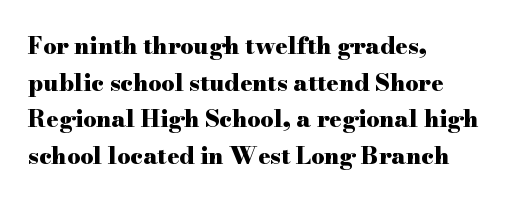
Q: Is the text bold? A: Yes.
Q: Is the text italic (slanted)? A: No, it is upright.
Q: Is the text underlined? A: No.
Q: How is the paragraph aligned? A: Left-aligned.
Q: Is the spacing between letters normal or unusually wide? A: Normal.
Q: Is the spacing between lines tight, normal or loose? A: Normal.
